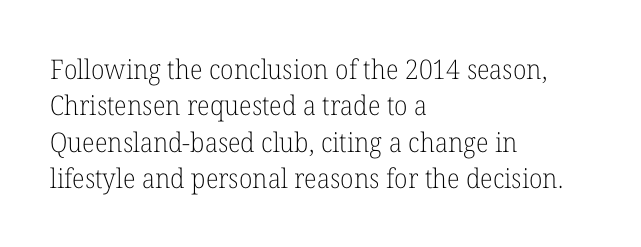
Upright lettering throughout. Reading down the column, the eye jumps a familiar distance to each next line. The typesetting does not lean heavy: it is not bold. Horizontal alignment here is leftward, the default for most running prose. The space directly below the letters is spotless. Glyph-to-glyph distance matches everyday printed text.
